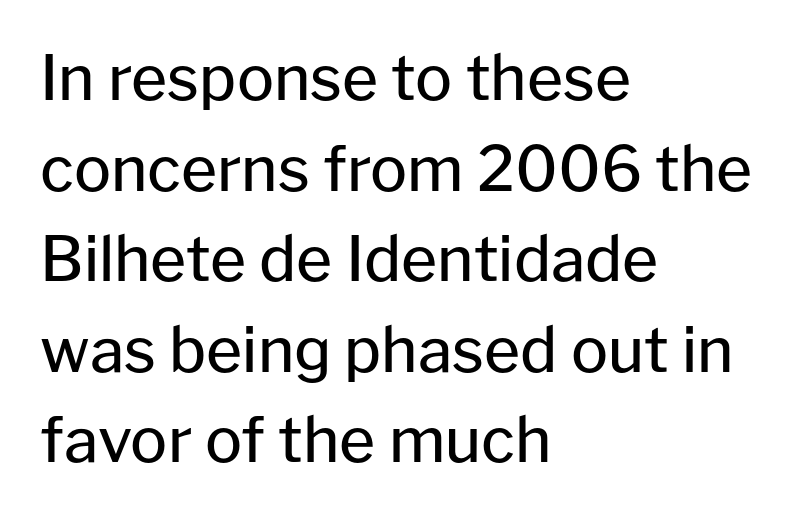
Q: Is the text bold? A: No.
Q: Is the text italic (slanted)? A: No, it is upright.
Q: Is the typeface a serif or a sans-serif typeface? A: Sans-serif.
Q: Is the text underlined? A: No.
Q: How is the paragraph aligned? A: Left-aligned.
Q: Is the spacing between letters normal or unusually wide? A: Normal.
Q: Is the spacing between lines tight, normal or loose? A: Normal.
Q: Width (condensed, normal, or wide)? A: Normal.
Q: Stroke contrast? A: Low.
Q: x-height? A: Medium.
Q: Monospaced? A: No.
